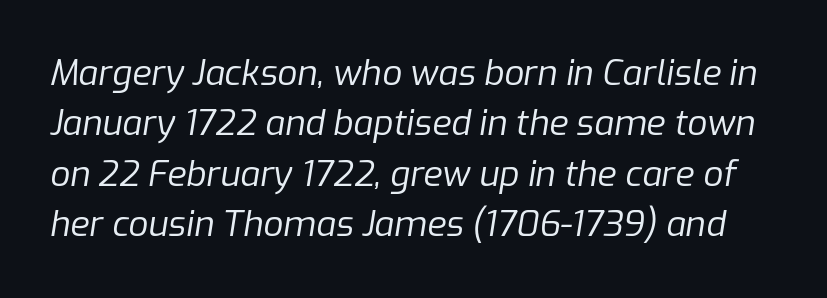
Q: Is the text bold? A: No.
Q: Is the text italic (slanted)? A: Yes, it leans right by about 9 degrees.
Q: Is the text underlined? A: No.
Q: Is the spacing between letters normal or unusually wide? A: Normal.
Q: Is the spacing between lines tight, normal or loose? A: Normal.
Q: Width (condensed, normal, or wide)? A: Normal.
Q: Stroke contrast? A: Low.
Q: x-height? A: Medium.
Q: Monospaced? A: No.
